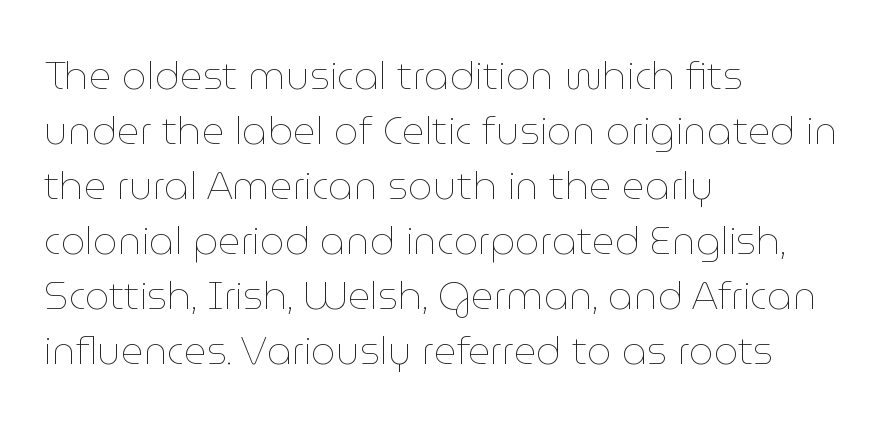
{"italic": "no", "bold": "no", "weight": "thin", "width": "normal", "stroke_contrast": "low", "x_height": "medium", "monospaced": "no", "underline": "no", "align": "left", "line_spacing": "normal", "line_spacing_ratio": 1.41, "letter_spacing": "normal", "letter_spacing_em": 0.0, "glyph_px": 39}
